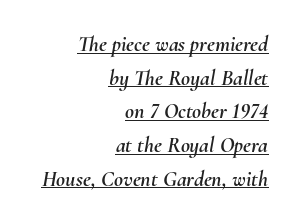
Nobody touched the tracking dial on this one. The paragraph shown leans on its right margin. This rendering features underlined lettering. The lines sit at an ordinary, default distance from one another.
